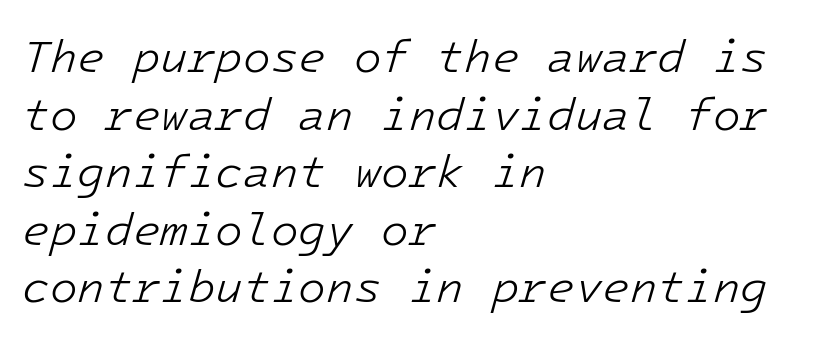
Q: Is the text bold? A: No.
Q: Is the text italic (slanted)? A: Yes, it leans right by about 16 degrees.
Q: Is the text underlined? A: No.
Q: How is the paragraph aligned? A: Left-aligned.
Q: Is the spacing between letters normal or unusually wide? A: Normal.
Q: Is the spacing between lines tight, normal or loose? A: Normal.
Q: Width (condensed, normal, or wide)? A: Normal.
Q: Stroke contrast? A: Low.
Q: x-height? A: Medium.
